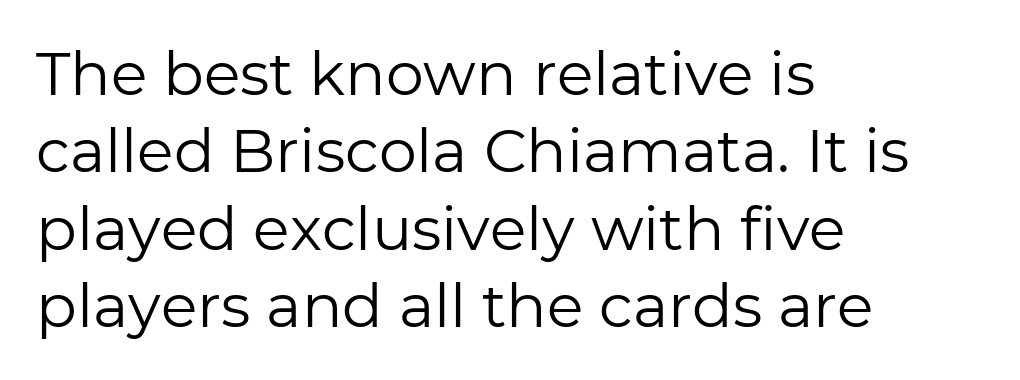
{"serif": "no", "italic": "no", "bold": "no", "weight": "regular", "width": "normal", "stroke_contrast": "low", "x_height": "medium", "monospaced": "no", "underline": "no", "align": "left", "line_spacing": "normal", "line_spacing_ratio": 1.29, "letter_spacing": "normal", "letter_spacing_em": 0.0, "glyph_px": 60}
